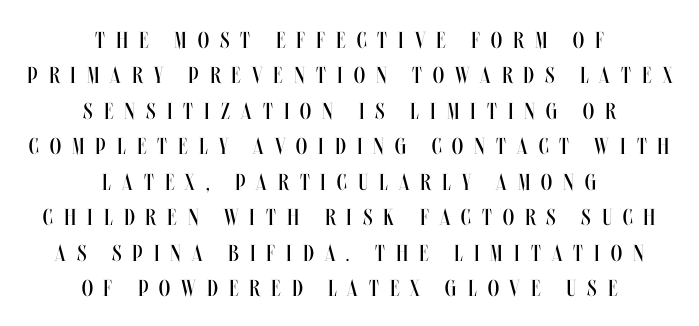
The image shows 23 px text type, upright; set centered, normal line spacing (1.54x), unusually wide letter spacing (+0.48 em), not underlined.
